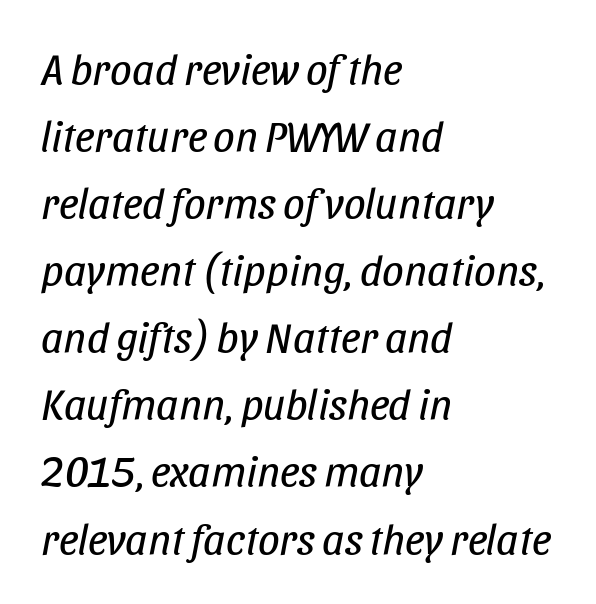
Rendered with sloped, italic letterforms. The line texture is even and compact thanks to regular tracking. Note the varied advance widths — an 'i' is clearly narrower than an 'm'. Glance below the letters and you will spot only blank space. One glance says typical: line gaps are just what's usual.
